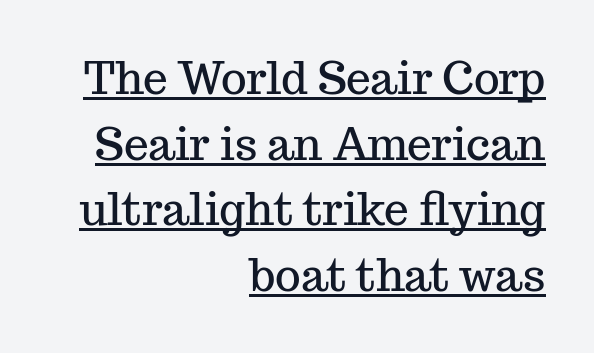
{"serif": "yes", "italic": "no", "width": "normal", "stroke_contrast": "medium", "x_height": "medium", "monospaced": "no", "underline": "yes", "align": "right", "line_spacing": "normal", "line_spacing_ratio": 1.49, "letter_spacing": "normal", "letter_spacing_em": 0.0, "glyph_px": 44}
